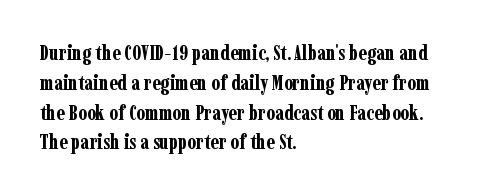
The image shows 21 px bold type, upright; set left-aligned, normal line spacing (1.42x), normal letter spacing, not underlined.
